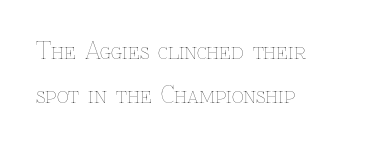
Q: Is the text bold? A: No.
Q: Is the text italic (slanted)? A: No, it is upright.
Q: Is the text underlined? A: No.
Q: How is the paragraph aligned? A: Left-aligned.
Q: Is the spacing between letters normal or unusually wide? A: Normal.
Q: Is the spacing between lines tight, normal or loose? A: Loose.
